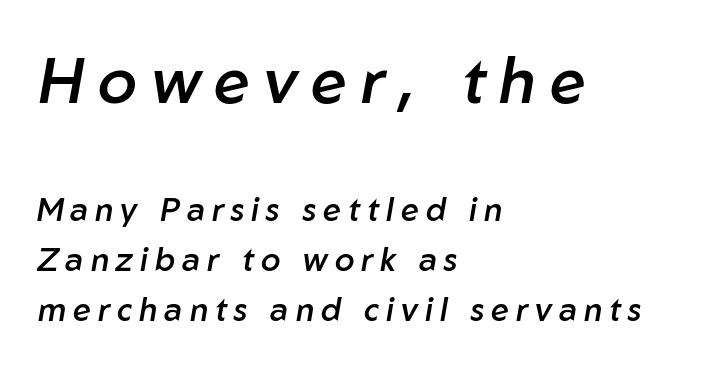
Q: Is the text bold? A: Semi-bold.
Q: Is the text italic (slanted)? A: Yes, it leans right by about 10 degrees.
Q: Is the text underlined? A: No.
Q: How is the paragraph aligned? A: Left-aligned.
Q: Is the spacing between letters normal or unusually wide? A: Unusually wide.
Q: Is the spacing between lines tight, normal or loose? A: Normal.
Q: Which block of text is set in a larger size, the first (top) or the second (bottom)? A: The first (top) one.
Q: Width (condensed, normal, or wide)? A: Normal.
Q: Stroke contrast? A: Low.
Q: x-height? A: Medium.
Q: Monospaced? A: No.
